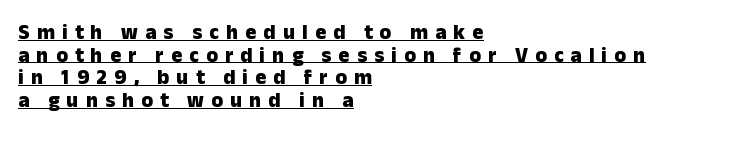
Q: Is the text bold? A: Yes.
Q: Is the text italic (slanted)? A: No, it is upright.
Q: Is the text underlined? A: Yes.
Q: How is the paragraph aligned? A: Left-aligned.
Q: Is the spacing between letters normal or unusually wide? A: Unusually wide.
Q: Is the spacing between lines tight, normal or loose? A: Tight.
